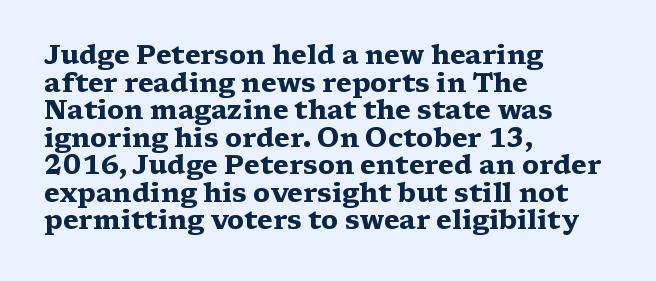
Q: Is the text bold? A: Yes.
Q: Is the text italic (slanted)? A: No, it is upright.
Q: Is the text underlined? A: No.
Q: How is the paragraph aligned? A: Left-aligned.
Q: Is the spacing between letters normal or unusually wide? A: Normal.
Q: Is the spacing between lines tight, normal or loose? A: Tight.
